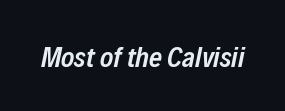
The image shows 28 px semibold, condensed type, italic (leaning right); set normal letter spacing, not underlined; low stroke contrast and a medium x-height.
